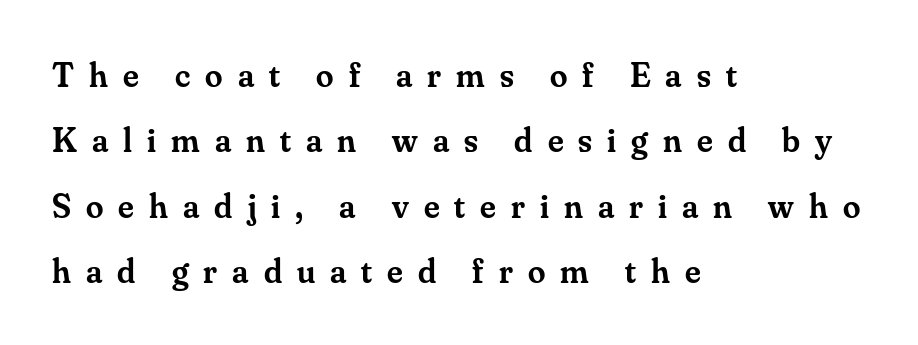
{"serif": "yes", "italic": "no", "bold": "semi", "weight": "semibold", "width": "normal", "stroke_contrast": "medium", "x_height": "small", "monospaced": "no", "underline": "no", "align": "left", "line_spacing_ratio": 1.87, "letter_spacing": "wide", "letter_spacing_em": 0.43, "glyph_px": 35}
